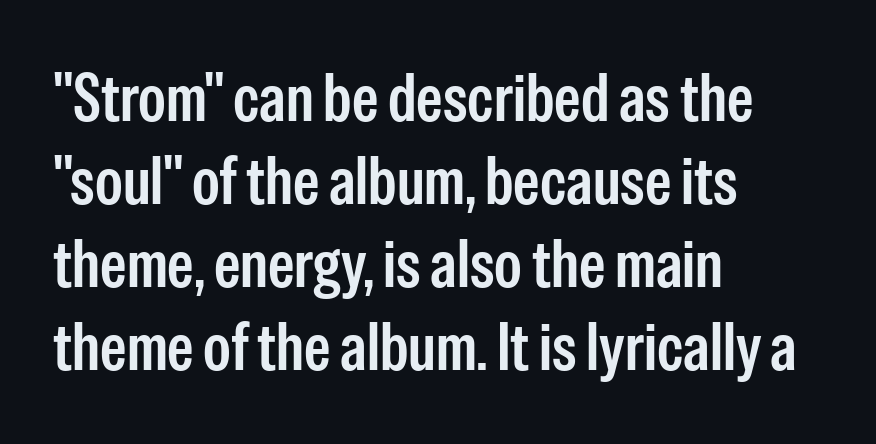
The image shows 67 px condensed sans-serif type, upright; set left-aligned, line spacing 1.24x, normal letter spacing, not underlined; low stroke contrast and a medium x-height.
